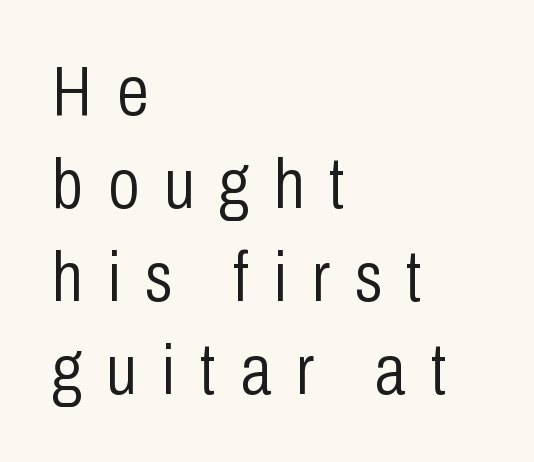
Q: Is the text bold? A: No.
Q: Is the text italic (slanted)? A: No, it is upright.
Q: Is the typeface a serif or a sans-serif typeface? A: Sans-serif.
Q: Is the text underlined? A: No.
Q: How is the paragraph aligned? A: Left-aligned.
Q: Is the spacing between letters normal or unusually wide? A: Unusually wide.
Q: Is the spacing between lines tight, normal or loose? A: Normal.
Q: Width (condensed, normal, or wide)? A: Condensed.
Q: Stroke contrast? A: Low.
Q: x-height? A: Medium.
Q: Monospaced? A: No.
